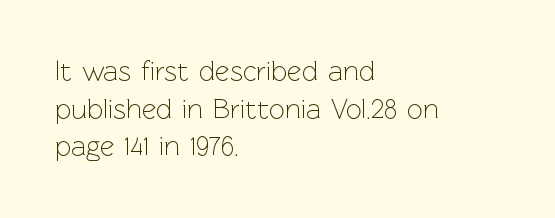
The image shows 28 px light sans-serif type, upright; set left-aligned, normal line spacing (1.34x), normal letter spacing, not underlined; low stroke contrast and a medium x-height.
